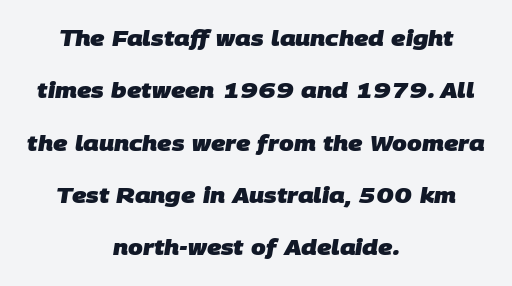
Q: Is the text bold? A: Yes.
Q: Is the text underlined? A: No.
Q: How is the paragraph aligned? A: Centered.
Q: Is the spacing between letters normal or unusually wide? A: Normal.
Q: Is the spacing between lines tight, normal or loose? A: Loose.
